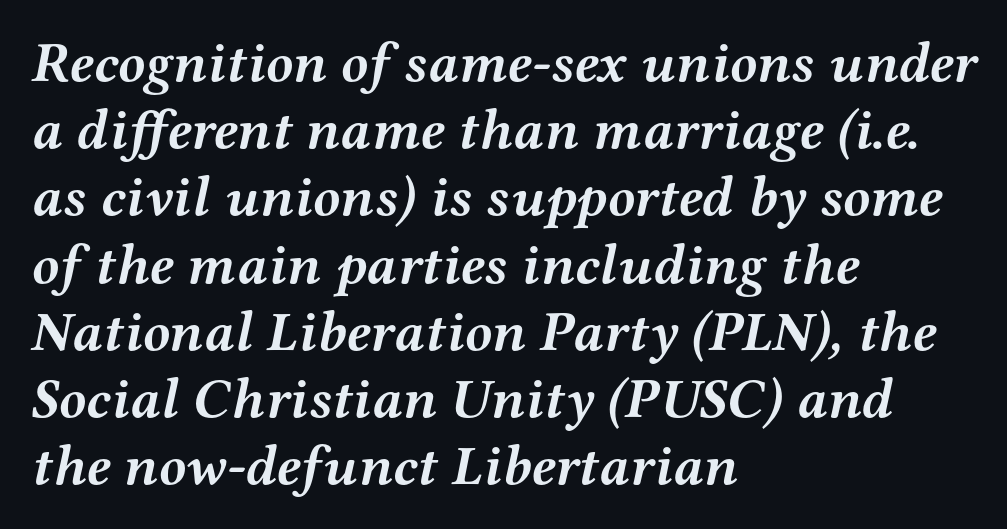
Q: Is the text bold? A: Yes.
Q: Is the text italic (slanted)? A: Yes, it leans right by about 12 degrees.
Q: Is the typeface a serif or a sans-serif typeface? A: Serif.
Q: Is the text underlined? A: No.
Q: How is the paragraph aligned? A: Left-aligned.
Q: Is the spacing between letters normal or unusually wide? A: Normal.
Q: Width (condensed, normal, or wide)? A: Wide.
Q: Stroke contrast? A: Medium.
Q: x-height? A: Medium.
Q: Monospaced? A: No.
